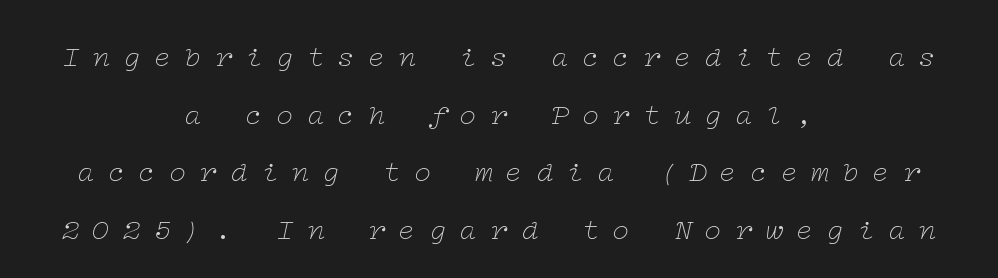
{"serif": "yes", "italic": "yes", "lean": "right", "slant_degrees": 12, "bold": "no", "weight": "thin", "width": "wide", "stroke_contrast": "low", "x_height": "medium", "underline": "no", "align": "center", "line_spacing": "loose", "line_spacing_ratio": 1.92, "letter_spacing": "wide", "letter_spacing_em": 0.42, "glyph_px": 30}
